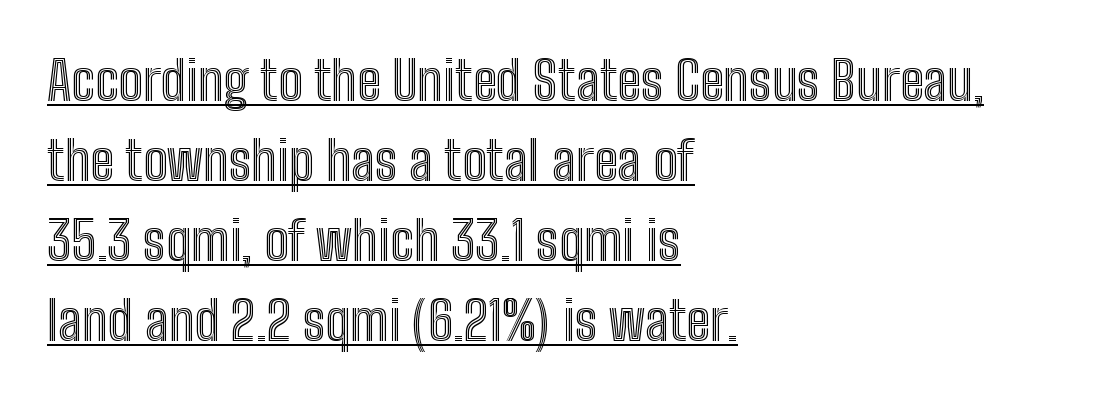
Notice how descenders clear the ascenders below comfortably — that's standard leading. Alignment: flush left. The lettering holds an erect, upright posture throughout. Somebody hit Ctrl+U on this one — the words are underlined. Look at the tracking — it's just the regular setting, nothing added. Looks like regular typesetting: each glyph gets only the width it needs.
